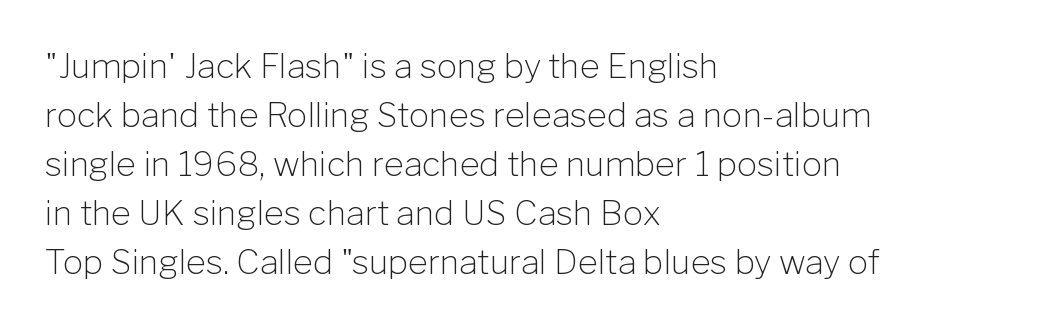
{"serif": "no", "italic": "no", "bold": "no", "weight": "light", "width": "normal", "stroke_contrast": "low", "x_height": "medium", "monospaced": "no", "underline": "no", "align": "left", "line_spacing": "normal", "line_spacing_ratio": 1.44, "letter_spacing": "normal", "letter_spacing_em": 0.0, "glyph_px": 34}
